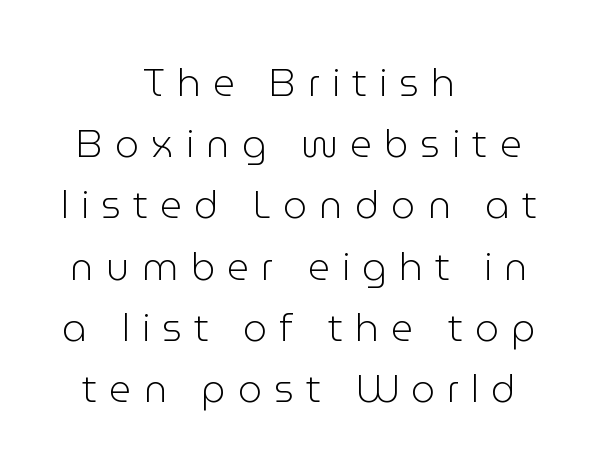
Varying glyph widths throughout — classic text-font behaviour. Tracking here is generous; glyphs stand well apart from one another. Alignment: centered. Each row of text sits above clean, open space.
